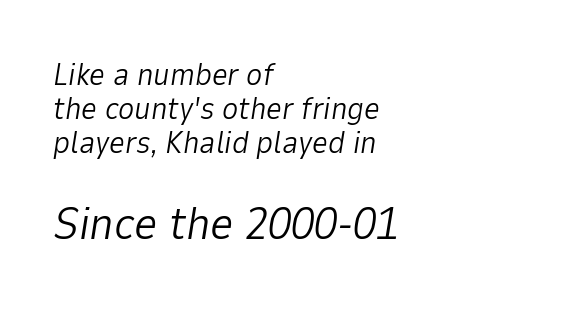
{"italic": "yes", "lean": "right", "slant_degrees": 9, "bold": "no", "weight": "light", "width": "normal", "stroke_contrast": "low", "x_height": "medium", "monospaced": "no", "underline": "no", "align": "left", "line_spacing": "tight", "line_spacing_ratio": 1.1, "letter_spacing": "normal", "letter_spacing_em": 0.0, "larger_block": "second", "size_ratio": 1.48, "glyph_px": 46}
